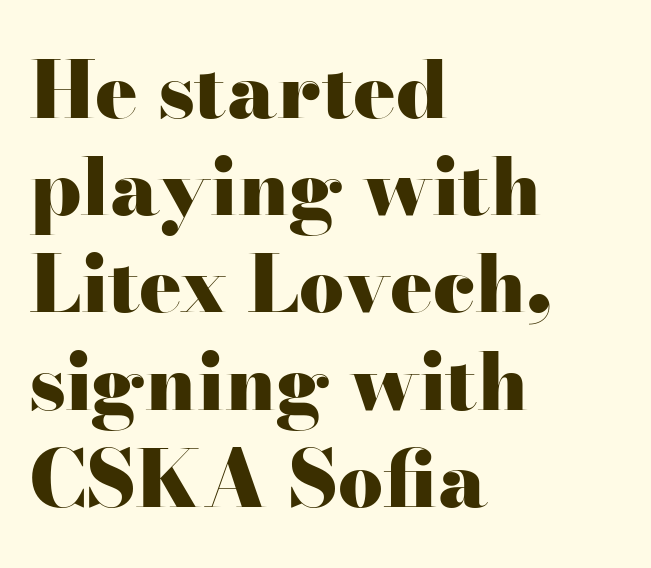
{"serif": "yes", "italic": "no", "bold": "yes", "weight": "heavy", "width": "wide", "stroke_contrast": "high", "x_height": "small", "monospaced": "no", "underline": "no", "align": "left", "line_spacing_ratio": 1.23, "letter_spacing": "normal", "letter_spacing_em": 0.0, "glyph_px": 79}
